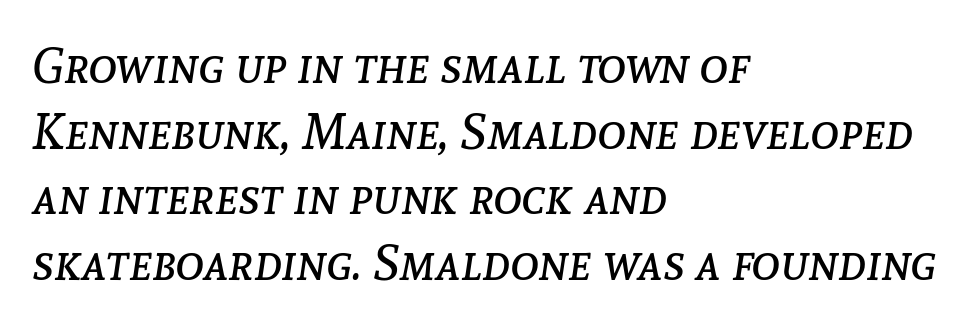
{"italic": "yes", "lean": "right", "slant_degrees": 8, "bold": "no", "weight": "regular", "width": "normal", "stroke_contrast": "low", "x_height": "medium", "monospaced": "no", "underline": "no", "align": "left", "line_spacing": "normal", "line_spacing_ratio": 1.34, "letter_spacing": "normal", "letter_spacing_em": 0.0, "glyph_px": 49}
